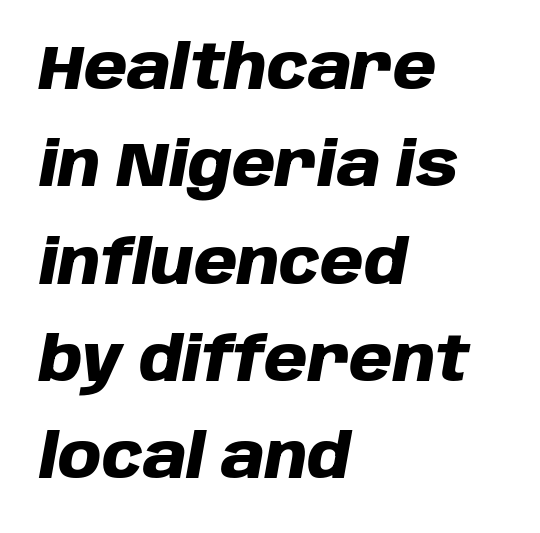
Rows of type keep a routine distance in the vertical direction. Does the lettering tilt? It does — this is italic. Here the designer chose a conventional face with non-uniform glyph widths. The horizontal fit of the characters is conventional and even. Nobody drew a line under any word here. Emphasis by weight is at full strength: bold.
